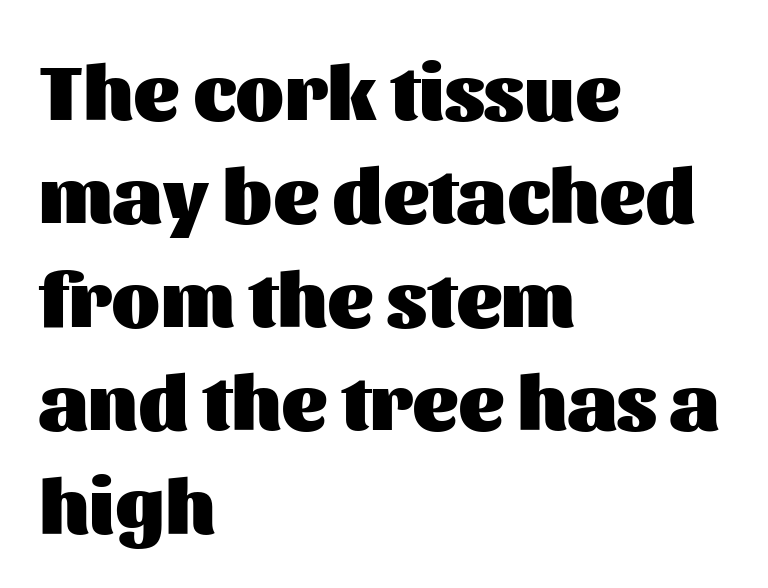
Q: Is the text bold? A: Yes.
Q: Is the text italic (slanted)? A: No, it is upright.
Q: Is the typeface a serif or a sans-serif typeface? A: Sans-serif.
Q: Is the text underlined? A: No.
Q: How is the paragraph aligned? A: Left-aligned.
Q: Is the spacing between letters normal or unusually wide? A: Normal.
Q: Is the spacing between lines tight, normal or loose? A: Normal.
Q: Width (condensed, normal, or wide)? A: Normal.
Q: Stroke contrast? A: Medium.
Q: x-height? A: Medium.
Q: Monospaced? A: No.
